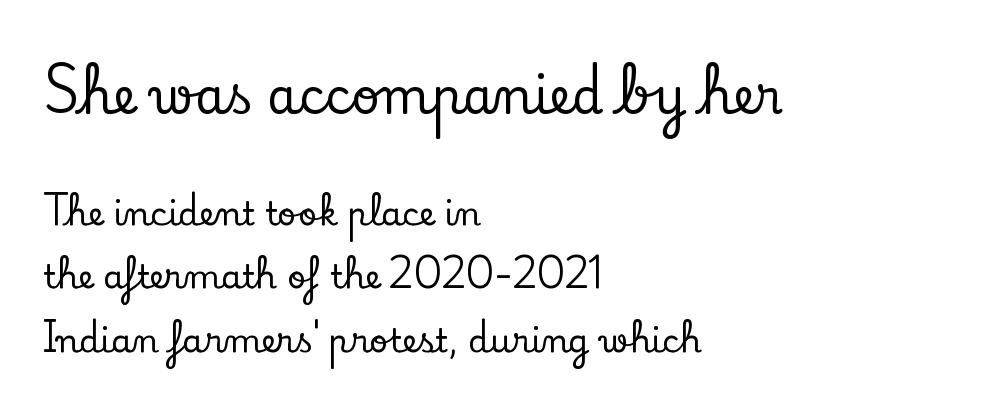
Q: Is the text italic (slanted)? A: No, it is upright.
Q: Is the text underlined? A: No.
Q: How is the paragraph aligned? A: Left-aligned.
Q: Is the spacing between letters normal or unusually wide? A: Normal.
Q: Is the spacing between lines tight, normal or loose? A: Loose.
Q: Which block of text is set in a larger size, the first (top) or the second (bottom)? A: The first (top) one.
Q: Width (condensed, normal, or wide)? A: Normal.
Q: Stroke contrast? A: Low.
Q: x-height? A: Small.
Q: Monospaced? A: No.
